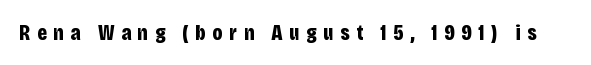
{"italic": "no", "bold": "yes", "underline": "no", "letter_spacing": "wide", "letter_spacing_em": 0.3, "glyph_px": 22}
